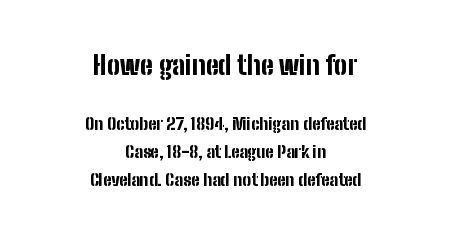
Q: Is the text bold? A: Yes.
Q: Is the text italic (slanted)? A: No, it is upright.
Q: Is the text underlined? A: No.
Q: How is the paragraph aligned? A: Centered.
Q: Is the spacing between letters normal or unusually wide? A: Normal.
Q: Is the spacing between lines tight, normal or loose? A: Normal.
Q: Which block of text is set in a larger size, the first (top) or the second (bottom)? A: The first (top) one.
